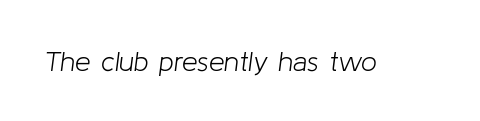
Q: Is the text bold? A: No.
Q: Is the text italic (slanted)? A: Yes, it leans right by about 8 degrees.
Q: Is the text underlined? A: No.
Q: Is the spacing between letters normal or unusually wide? A: Normal.
Q: Width (condensed, normal, or wide)? A: Normal.
Q: Stroke contrast? A: Low.
Q: x-height? A: Medium.
Q: Monospaced? A: No.
